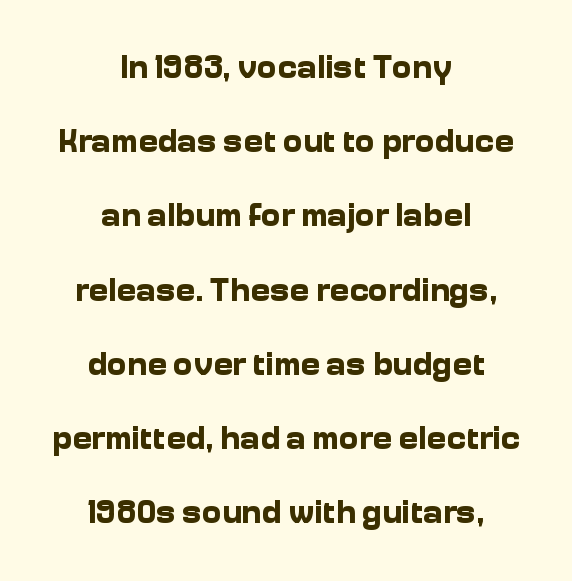
The image shows 33 px bold sans-serif type, upright; set centered, loose line spacing (2.25x), normal letter spacing, not underlined; low stroke contrast and a medium x-height.
